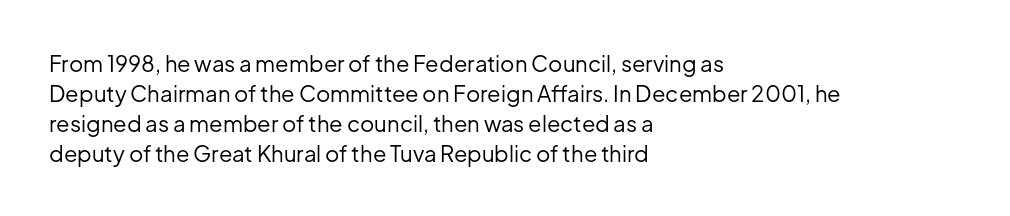
The image shows 22 px text type, upright; set left-aligned, normal line spacing (1.36x), normal letter spacing, not underlined.
